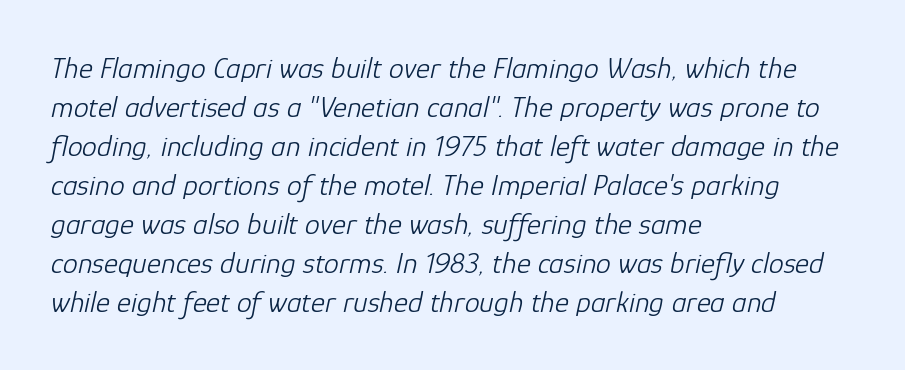
Letters rest on an invisible, unmarked baseline. Leading matches the norm, producing a regular column. The strokes carry an ordinary text weight at most. Designer's note — italics engaged.
